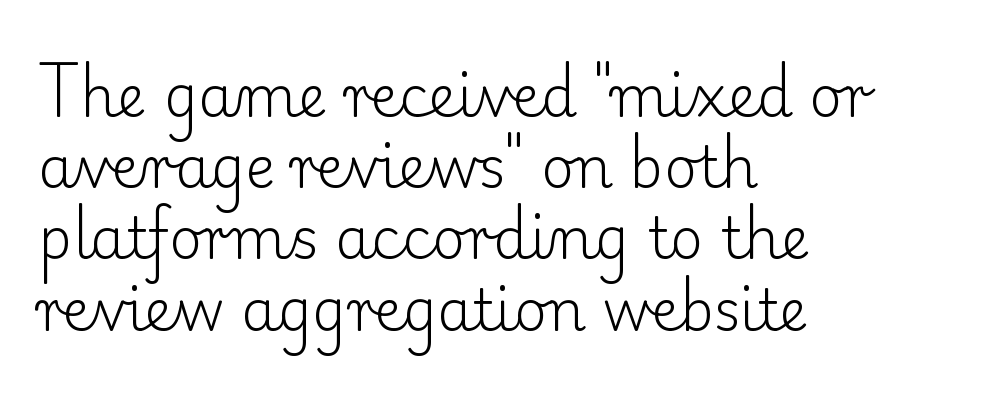
The image shows 57 px light type, upright; set left-aligned, normal line spacing (1.25x), normal letter spacing, not underlined; low stroke contrast and a small x-height.
